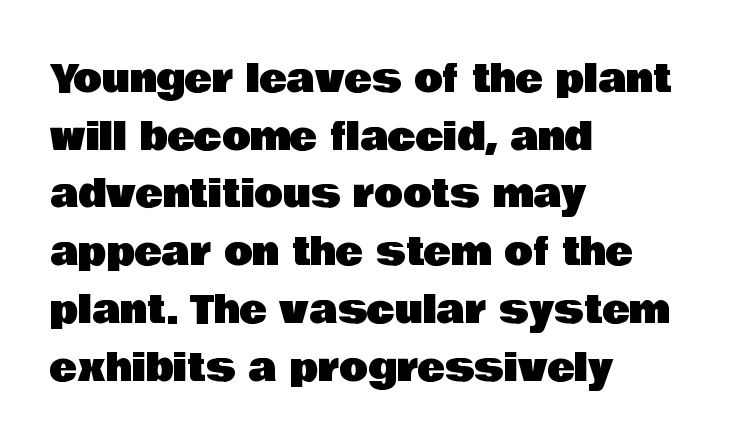
Q: Is the text italic (slanted)? A: No, it is upright.
Q: Is the typeface a serif or a sans-serif typeface? A: Sans-serif.
Q: Is the text underlined? A: No.
Q: How is the paragraph aligned? A: Left-aligned.
Q: Is the spacing between letters normal or unusually wide? A: Normal.
Q: Is the spacing between lines tight, normal or loose? A: Normal.
Q: Width (condensed, normal, or wide)? A: Normal.
Q: Stroke contrast? A: Low.
Q: x-height? A: Large.
Q: Monospaced? A: No.
